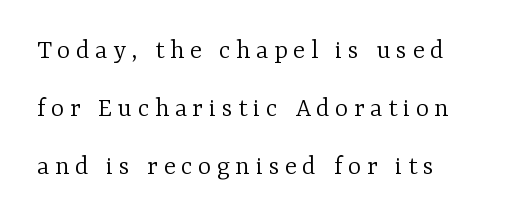
Q: Is the text bold? A: No.
Q: Is the text italic (slanted)? A: No, it is upright.
Q: Is the typeface a serif or a sans-serif typeface? A: Serif.
Q: Is the text underlined? A: No.
Q: Is the spacing between letters normal or unusually wide? A: Unusually wide.
Q: Is the spacing between lines tight, normal or loose? A: Loose.
Q: Width (condensed, normal, or wide)? A: Normal.
Q: Stroke contrast? A: Low.
Q: x-height? A: Medium.
Q: Monospaced? A: No.
